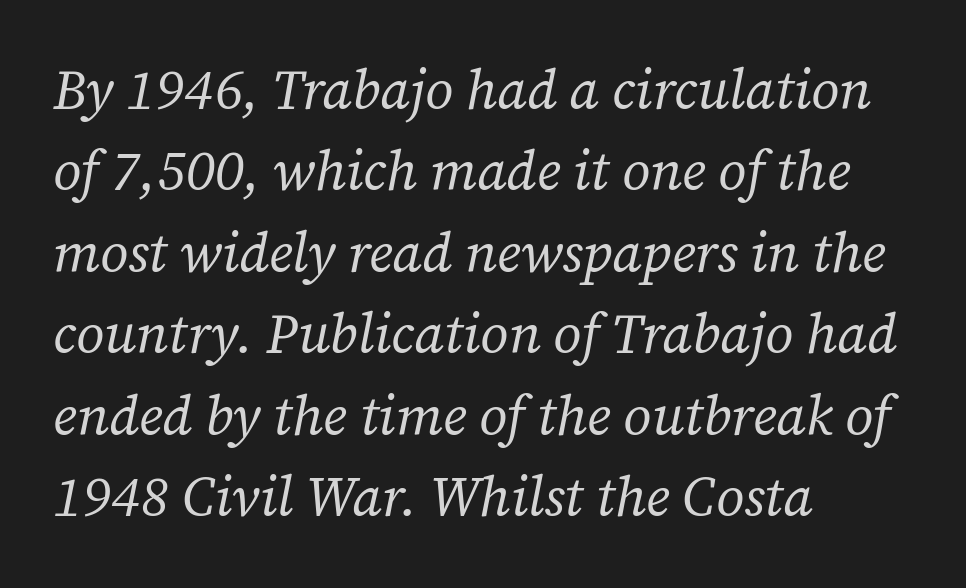
{"serif": "yes", "italic": "yes", "lean": "right", "slant_degrees": 12, "bold": "no", "weight": "regular", "width": "normal", "stroke_contrast": "low", "x_height": "medium", "monospaced": "no", "underline": "no", "align": "left", "line_spacing": "normal", "line_spacing_ratio": 1.48, "letter_spacing": "normal", "letter_spacing_em": 0.0, "glyph_px": 55}
